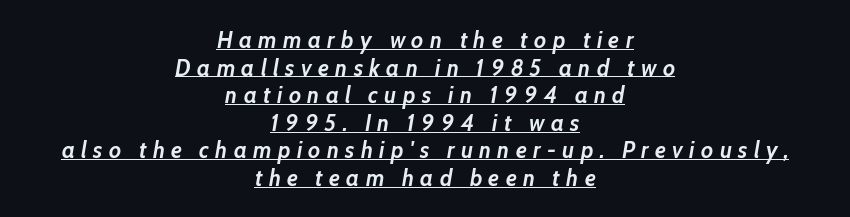
{"italic": "yes", "lean": "right", "slant_degrees": 10, "bold": "yes", "underline": "yes", "align": "center", "line_spacing_ratio": 1.2, "letter_spacing": "wide", "letter_spacing_em": 0.28, "glyph_px": 23}
